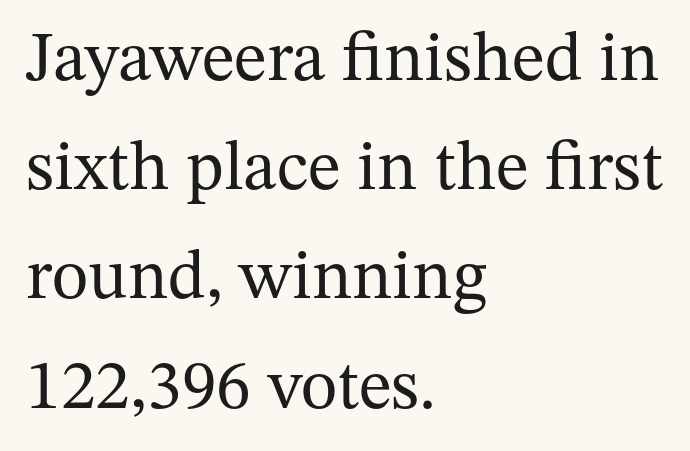
Q: Is the text bold? A: No.
Q: Is the text italic (slanted)? A: No, it is upright.
Q: Is the typeface a serif or a sans-serif typeface? A: Serif.
Q: Is the text underlined? A: No.
Q: How is the paragraph aligned? A: Left-aligned.
Q: Is the spacing between letters normal or unusually wide? A: Normal.
Q: Is the spacing between lines tight, normal or loose? A: Normal.
Q: Width (condensed, normal, or wide)? A: Normal.
Q: Stroke contrast? A: Medium.
Q: x-height? A: Medium.
Q: Monospaced? A: No.
